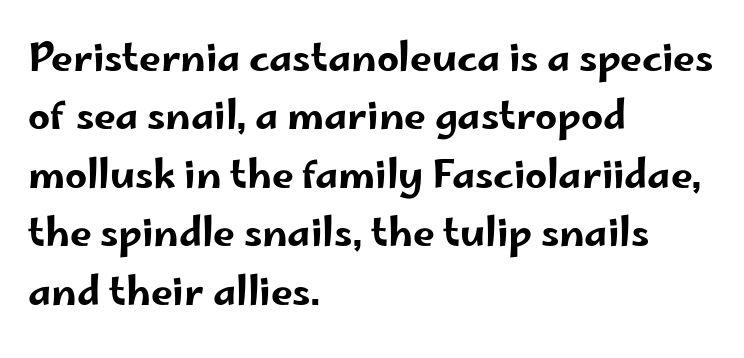
A typesetter would label this face a sans. Each letter keeps its own natural width here, so spacing adapts to shape. Leading: standard. These lines were composed using upright roman letters.
